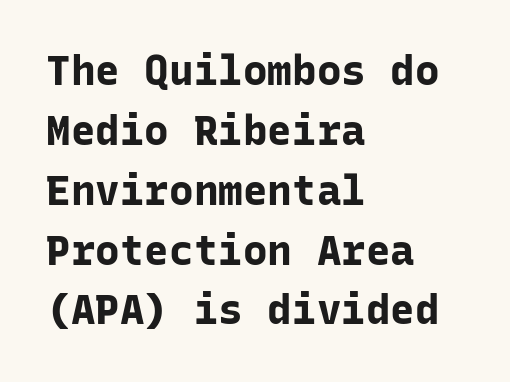
The image shows 41 px bold sans-serif type, upright, monospaced; set left-aligned, normal line spacing (1.46x), normal letter spacing, not underlined; low stroke contrast and a medium x-height.
